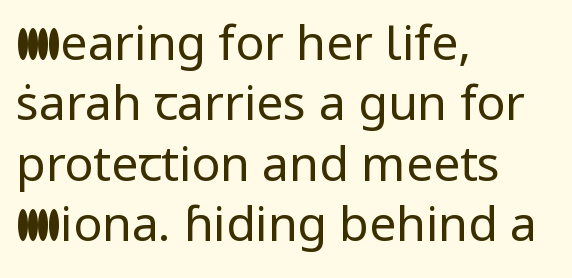
A clean baseline with only descenders dipping below it. You could not count columns in this text — the font is proportionally spaced. This rendering uses left alignment, leaving the right contour irregular. Words appear dense and cohesive because spacing is normal. The designer went with a sans here, leaving each stem footless. Weight: regular or lighter.
